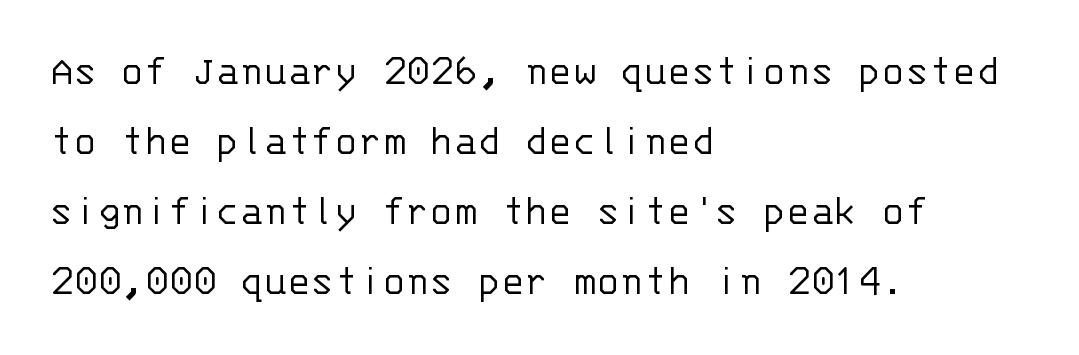
Q: Is the text bold? A: No.
Q: Is the text italic (slanted)? A: No, it is upright.
Q: Is the typeface a serif or a sans-serif typeface? A: Sans-serif.
Q: Is the text underlined? A: No.
Q: How is the paragraph aligned? A: Left-aligned.
Q: Is the spacing between letters normal or unusually wide? A: Normal.
Q: Is the spacing between lines tight, normal or loose? A: Normal.
Q: Width (condensed, normal, or wide)? A: Normal.
Q: Stroke contrast? A: Low.
Q: x-height? A: Large.
Q: Monospaced? A: Yes.
